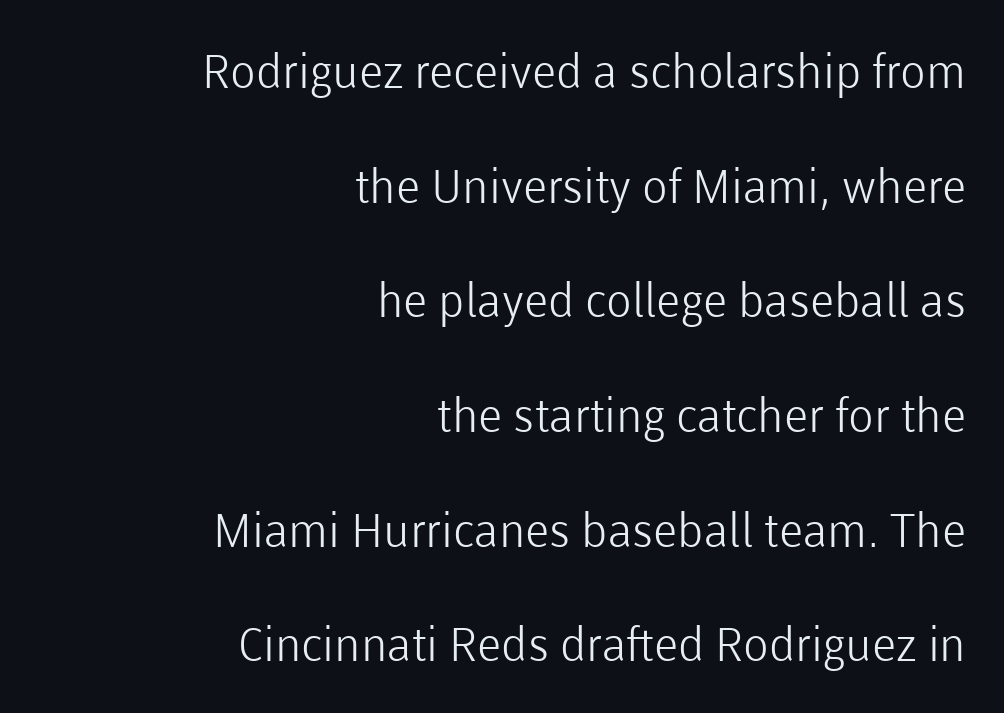
The horizontal fit of the characters is conventional and even. Does the copy run flush right? Yes — the right margin is perfectly even. The face used here is proportionally spaced, like ordinary book or web type. The lines are spread far apart with generous leading.
